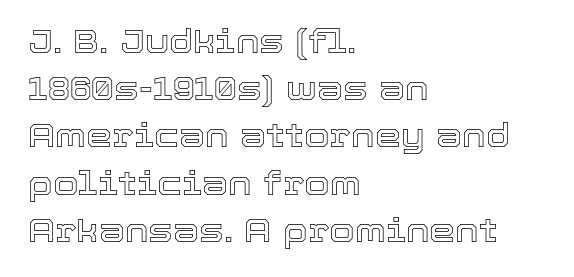
Q: Is the text italic (slanted)? A: No, it is upright.
Q: Is the text underlined? A: No.
Q: How is the paragraph aligned? A: Left-aligned.
Q: Is the spacing between letters normal or unusually wide? A: Normal.
Q: Is the spacing between lines tight, normal or loose? A: Normal.
Q: Width (condensed, normal, or wide)? A: Normal.
Q: x-height? A: Medium.
Q: Monospaced? A: No.
